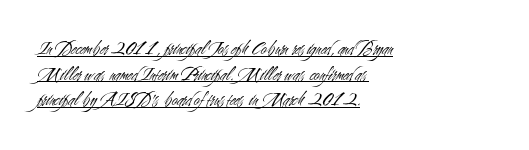
{"bold": "no", "underline": "yes", "align": "left", "line_spacing": "normal", "line_spacing_ratio": 1.28, "letter_spacing": "normal", "letter_spacing_em": 0.0, "glyph_px": 20}
